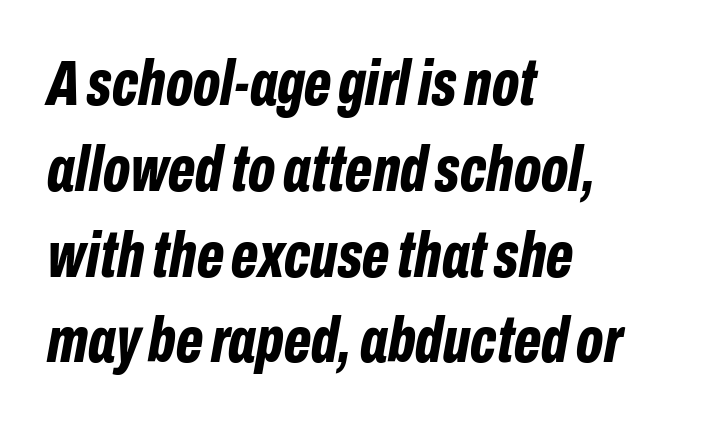
Q: Is the text bold? A: Yes.
Q: Is the text italic (slanted)? A: Yes, it leans right by about 10 degrees.
Q: Is the text underlined? A: No.
Q: How is the paragraph aligned? A: Left-aligned.
Q: Is the spacing between letters normal or unusually wide? A: Normal.
Q: Is the spacing between lines tight, normal or loose? A: Normal.
Q: Width (condensed, normal, or wide)? A: Condensed.
Q: Stroke contrast? A: Low.
Q: x-height? A: Medium.
Q: Monospaced? A: No.
